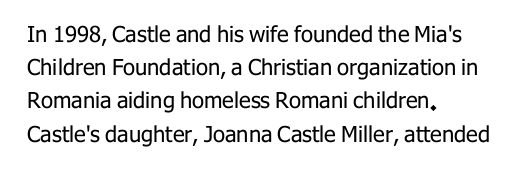
Q: Is the text bold? A: No.
Q: Is the text italic (slanted)? A: No, it is upright.
Q: Is the text underlined? A: No.
Q: How is the paragraph aligned? A: Left-aligned.
Q: Is the spacing between letters normal or unusually wide? A: Normal.
Q: Is the spacing between lines tight, normal or loose? A: Normal.
